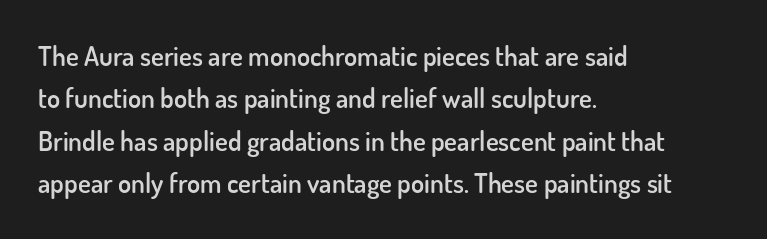
The image shows 27 px text type, upright; set left-aligned, normal line spacing (1.57x), normal letter spacing, not underlined.
